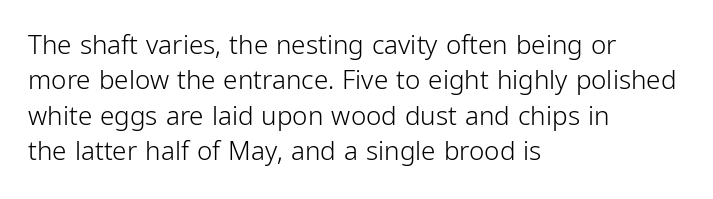
Vertically, the passage feels balanced, rows spaced as you'd expect. No italicization has been applied; the sample stays upright. A bare baseline throughout the passage. Think standard paragraph weight, or any step lighter than that.
